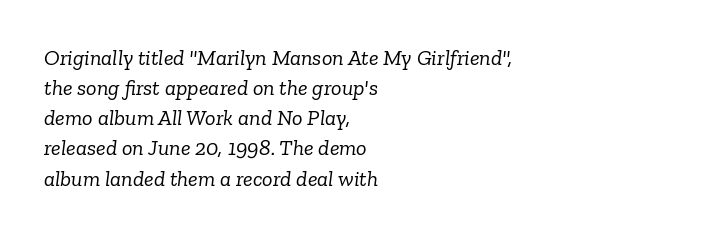
{"italic": "yes", "lean": "right", "slant_degrees": 6, "bold": "no", "underline": "no", "align": "left", "line_spacing": "normal", "line_spacing_ratio": 1.37, "letter_spacing": "normal", "letter_spacing_em": 0.0, "glyph_px": 22}
